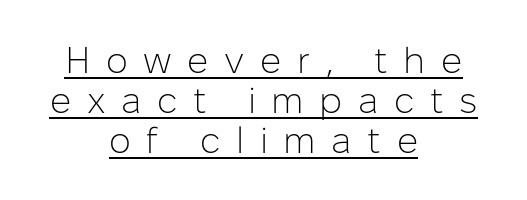
The image shows 37 px light sans-serif type, upright; set centered, tight line spacing (1.08x), unusually wide letter spacing (+0.42 em), underlined; low stroke contrast and a medium x-height.
